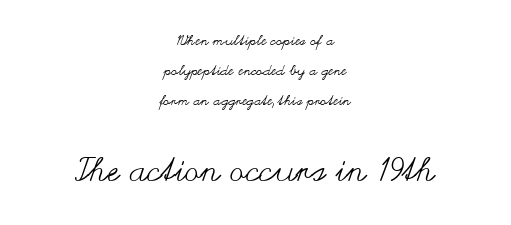
Q: Is the text bold? A: No.
Q: Is the text italic (slanted)? A: Yes.
Q: Is the text underlined? A: No.
Q: How is the paragraph aligned? A: Centered.
Q: Is the spacing between letters normal or unusually wide? A: Normal.
Q: Is the spacing between lines tight, normal or loose? A: Loose.
Q: Which block of text is set in a larger size, the first (top) or the second (bottom)? A: The second (bottom) one.
Q: Width (condensed, normal, or wide)? A: Wide.
Q: Stroke contrast? A: Medium.
Q: x-height? A: Small.
Q: Monospaced? A: No.
